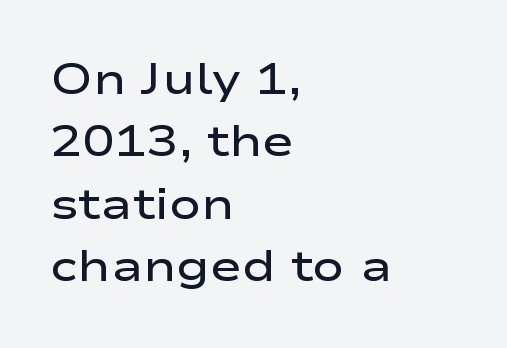
Q: Is the text bold? A: Semi-bold.
Q: Is the text italic (slanted)? A: No, it is upright.
Q: Is the typeface a serif or a sans-serif typeface? A: Sans-serif.
Q: Is the text underlined? A: No.
Q: How is the paragraph aligned? A: Left-aligned.
Q: Is the spacing between letters normal or unusually wide? A: Normal.
Q: Is the spacing between lines tight, normal or loose? A: Normal.
Q: Width (condensed, normal, or wide)? A: Wide.
Q: Stroke contrast? A: Low.
Q: x-height? A: Medium.
Q: Monospaced? A: No.
